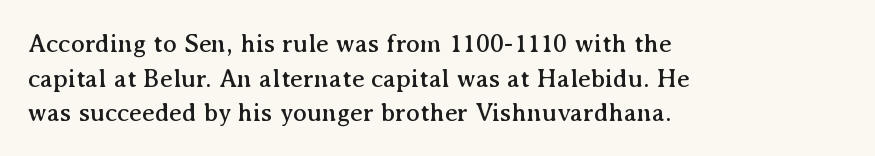
Reading down the block, your eye returns to a fixed left position each line. The line-height multiplier appears to be the usual default. Anything drawn beneath the words? Only blank space. Nope, not italic — everything's standing straight. No extra tracking has been applied to these lines.
